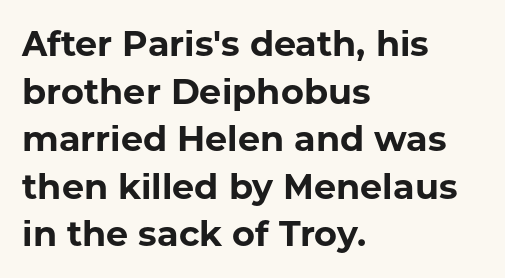
Anything drawn beneath the words? Only blank space. What stands out about the letter spacing? Nothing — it is the standard amount. Posture: vertical. Looks like regular typesetting: each glyph gets only the width it needs. How would I describe the line gaps? Plain and ordinary. A sans-serif font was chosen for this passage.
